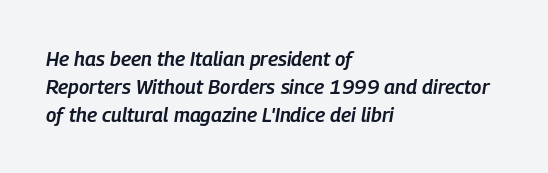
This rendering uses left alignment, leaving the right contour irregular. Rendered with sloped, italic letterforms. Spacing between characters is what you'd get straight out of the box. Underlining? Definitely not there. The letters are semibold — heavier than regular but short of a full bold.
